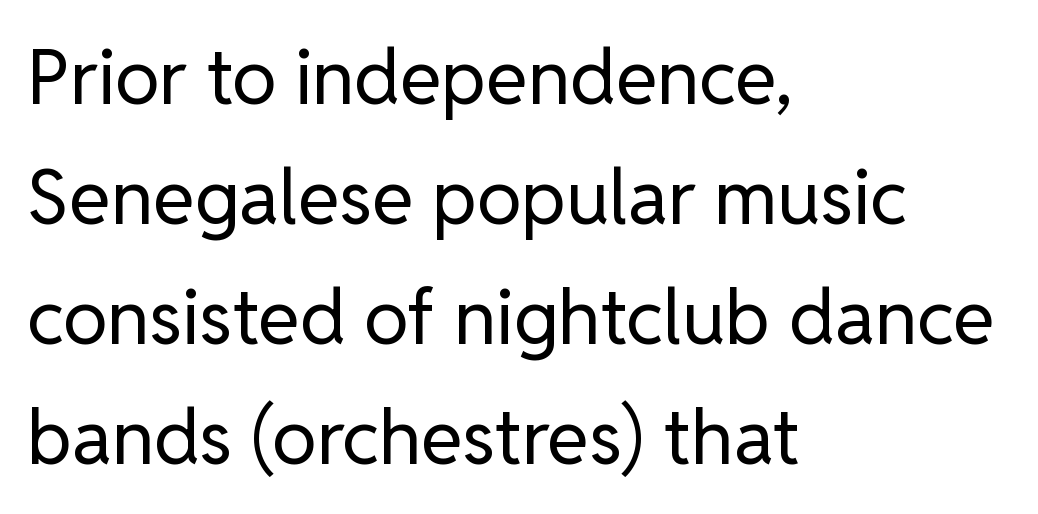
Proportional: the letters do not fall into vertical columns. A normal amount of white space separates one row of letters from the next. The line texture is even and compact thanks to regular tracking. The axis of the letterforms is exactly vertical. Caption: face not bold, strokes unweighted.
